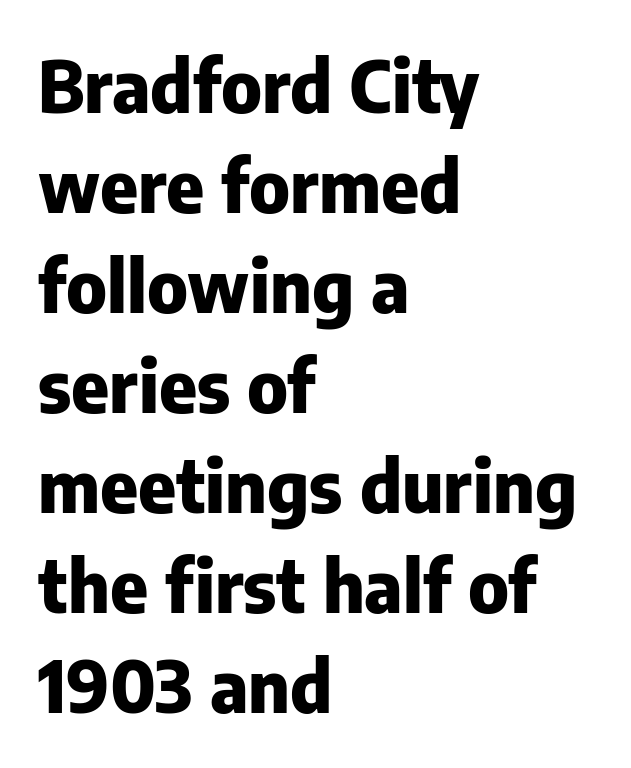
The image shows 72 px heavy sans-serif type, upright; set left-aligned, normal line spacing (1.39x), normal letter spacing, not underlined; low stroke contrast and a medium x-height.
